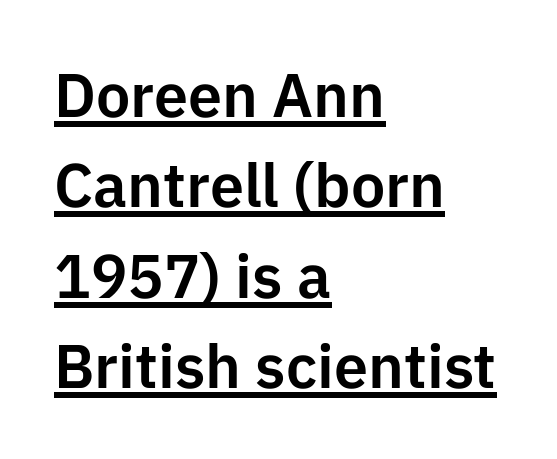
{"serif": "no", "italic": "no", "width": "normal", "stroke_contrast": "low", "x_height": "medium", "monospaced": "no", "underline": "yes", "align": "left", "line_spacing": "normal", "line_spacing_ratio": 1.48, "letter_spacing": "normal", "letter_spacing_em": 0.0, "glyph_px": 61}
